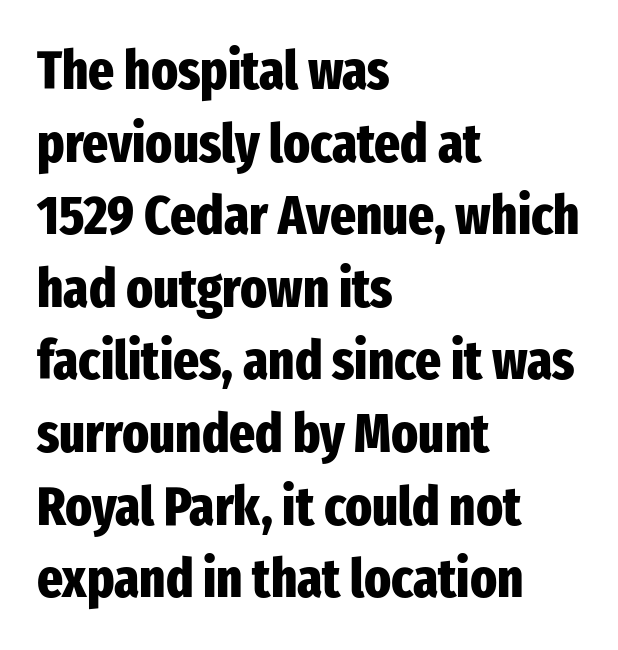
The image shows 55 px heavy, condensed sans-serif type, upright; set left-aligned, normal line spacing (1.32x), normal letter spacing, not underlined; low stroke contrast and a medium x-height.
